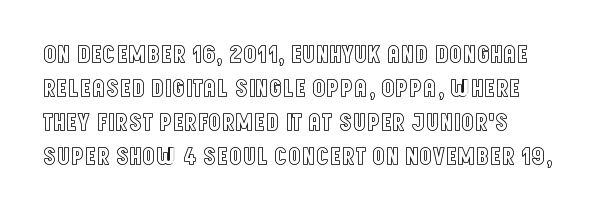
The image shows 26 px text type, upright; set normal line spacing (1.31x), normal letter spacing, not underlined.
